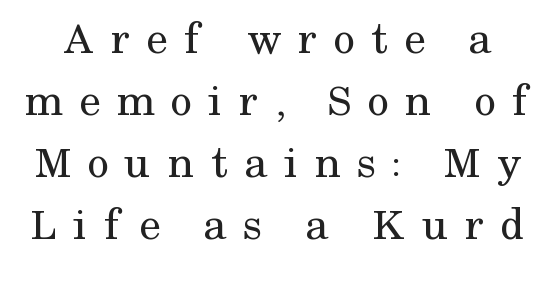
Observe the serifs anchoring each vertical stroke in this sample. A normal amount of white space separates one row of letters from the next. The face used here is proportionally spaced, like ordinary book or web type. The passage shown has open, widely tracked lettering throughout.
